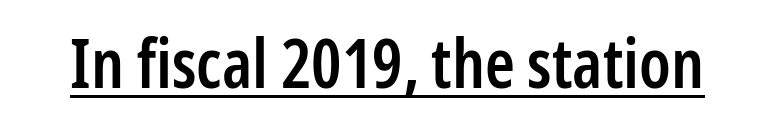
The image shows 68 px semibold, condensed sans-serif type, upright; set normal letter spacing, underlined; low stroke contrast and a medium x-height.
